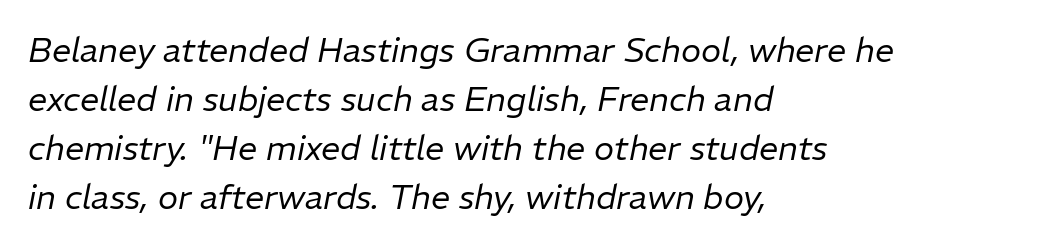
{"italic": "yes", "lean": "right", "slant_degrees": 11, "bold": "no", "weight": "regular", "width": "normal", "stroke_contrast": "low", "x_height": "medium", "monospaced": "no", "underline": "no", "align": "left", "line_spacing": "normal", "line_spacing_ratio": 1.44, "letter_spacing": "normal", "letter_spacing_em": 0.0, "glyph_px": 34}
